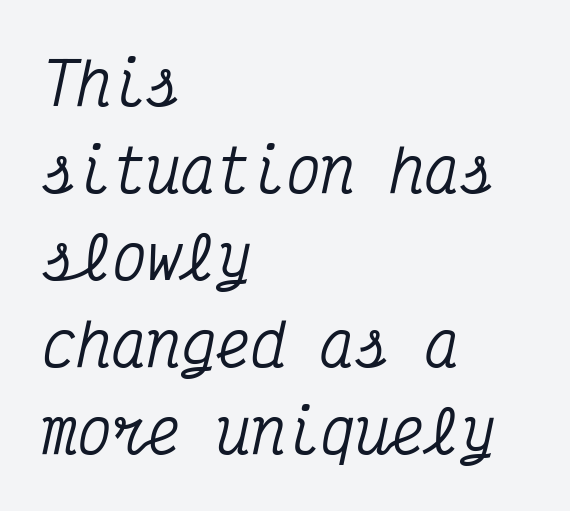
Q: Is the text italic (slanted)? A: Yes, it leans right by about 12 degrees.
Q: Is the typeface a serif or a sans-serif typeface? A: Serif.
Q: Is the text underlined? A: No.
Q: How is the paragraph aligned? A: Left-aligned.
Q: Is the spacing between letters normal or unusually wide? A: Normal.
Q: Is the spacing between lines tight, normal or loose? A: Normal.
Q: Width (condensed, normal, or wide)? A: Condensed.
Q: Stroke contrast? A: Medium.
Q: x-height? A: Medium.
Q: Monospaced? A: Yes.
